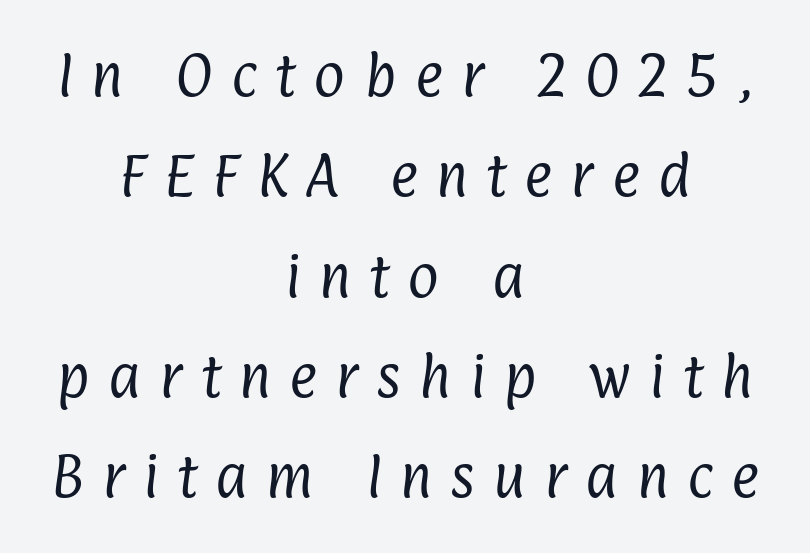
Unlike a traditional serif, this face leaves its strokes unadorned. Note the varied advance widths — an 'i' is clearly narrower than an 'm'. These lines are centered, leaving both edges ragged. A typesetter would call this heavily tracked-out type.
